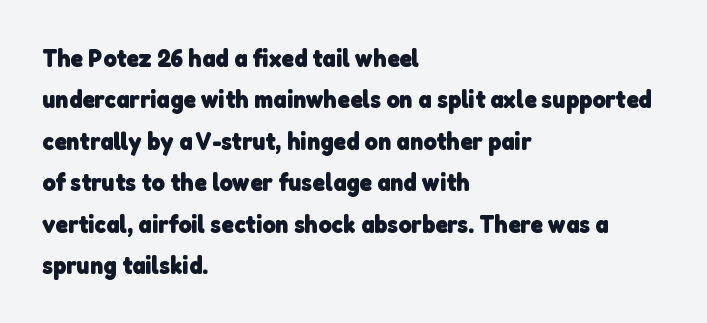
Look at the stroke-to-counter ratio: heavy, a bold. What stands out about the letter spacing? Nothing — it is the standard amount. Descender tails drop into unmarked territory. A normal amount of white space separates one row of letters from the next. Layout note: lines flush left.
